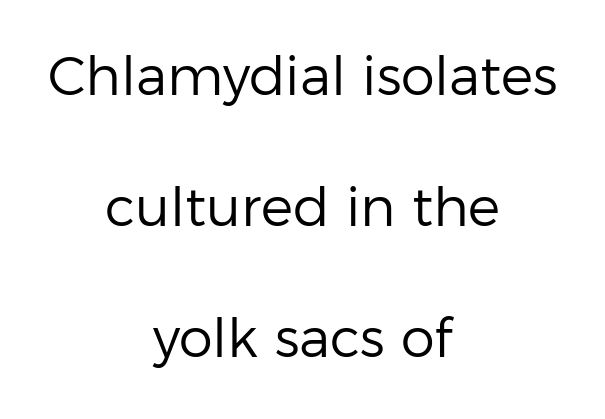
Designer's note — italics off, roman on. Classification — sans serif. Here the designer chose a conventional face with non-uniform glyph widths. Does the copy run flush right? No — it is centered line by line. The face used here is rendered with its standard letterfit. Descender tails drop into unmarked territory.
